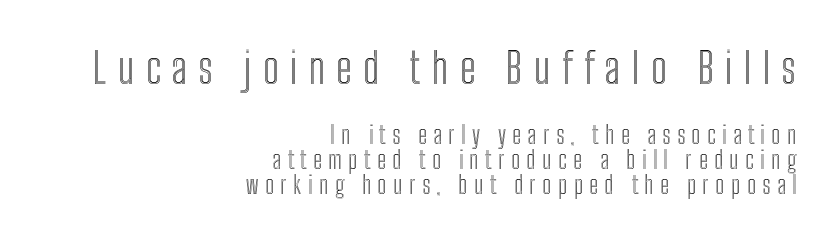
Tall strokes in this sample are plumb rather than angled. Short note: letters widely spaced. Bare-footed words on every line. This layout puts the oversized block above and the modest block below.
